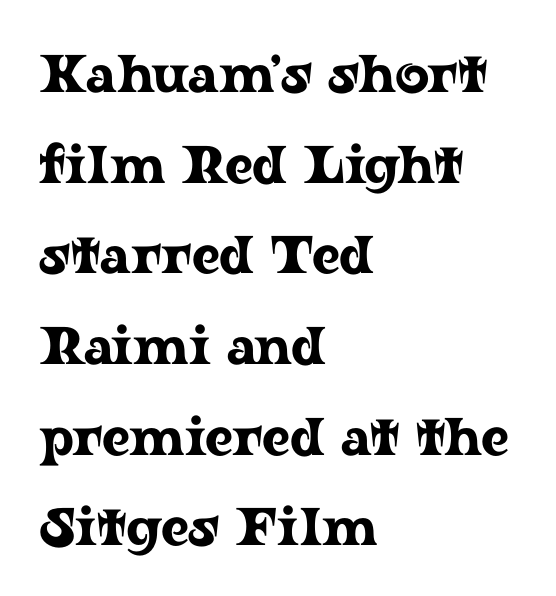
Q: Is the text italic (slanted)? A: No, it is upright.
Q: Is the typeface a serif or a sans-serif typeface? A: Serif.
Q: Is the text underlined? A: No.
Q: How is the paragraph aligned? A: Left-aligned.
Q: Is the spacing between letters normal or unusually wide? A: Normal.
Q: Width (condensed, normal, or wide)? A: Wide.
Q: Stroke contrast? A: Low.
Q: x-height? A: Medium.
Q: Monospaced? A: No.
